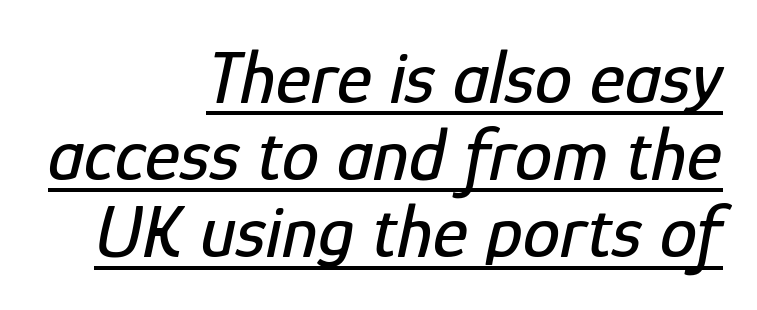
Q: Is the text italic (slanted)? A: Yes, it leans right by about 12 degrees.
Q: Is the text underlined? A: Yes.
Q: How is the paragraph aligned? A: Right-aligned.
Q: Is the spacing between letters normal or unusually wide? A: Normal.
Q: Is the spacing between lines tight, normal or loose? A: Tight.
Q: Width (condensed, normal, or wide)? A: Condensed.
Q: Stroke contrast? A: Low.
Q: x-height? A: Medium.
Q: Monospaced? A: No.
